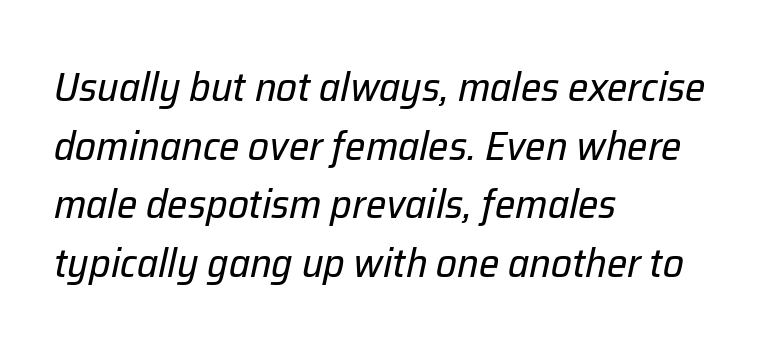
Quick note: underline off. Line beginnings align vertically; line endings do not. Every character sits at an angle, as italics do. The rows are spaced the way most documents space them. Weight: regular or lighter. Here the glyphs are tracked normally, forming tight word shapes.
